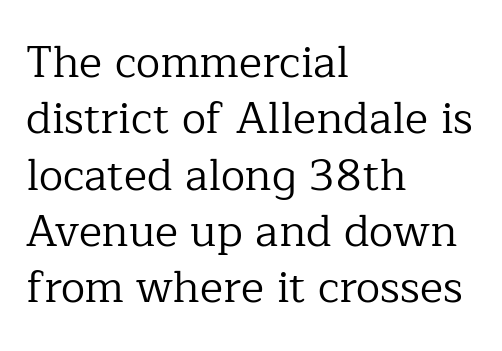
{"serif": "yes", "italic": "no", "bold": "no", "weight": "regular", "width": "normal", "stroke_contrast": "low", "x_height": "medium", "monospaced": "no", "underline": "no", "align": "left", "line_spacing": "normal", "line_spacing_ratio": 1.28, "letter_spacing": "normal", "letter_spacing_em": 0.0, "glyph_px": 44}
